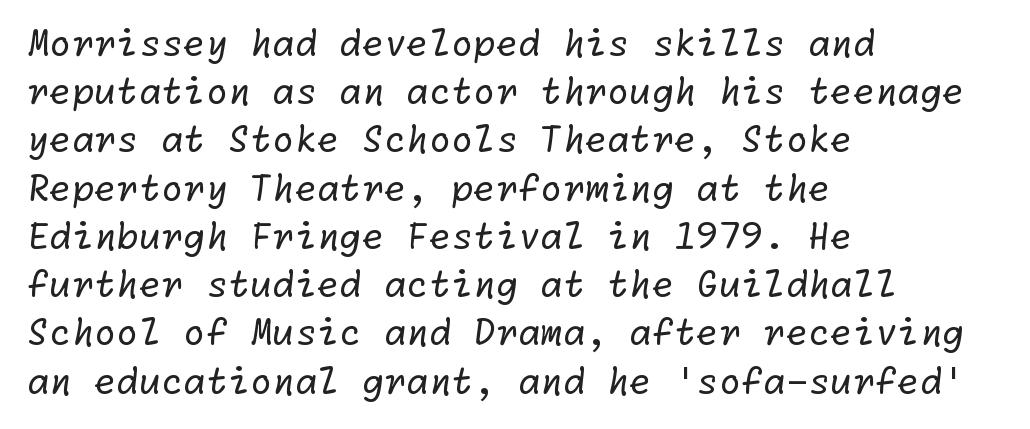
Vertically, the passage feels balanced, rows spaced as you'd expect. Weight class: somewhere from thin through regular. Compared with typical body copy, the letter spacing here is the same. The rendering shows plain stroke endings on the letterforms — a sans-serif design. Just letters on the line, the space beneath them empty. This rendering uses left alignment, leaving the right contour irregular.
